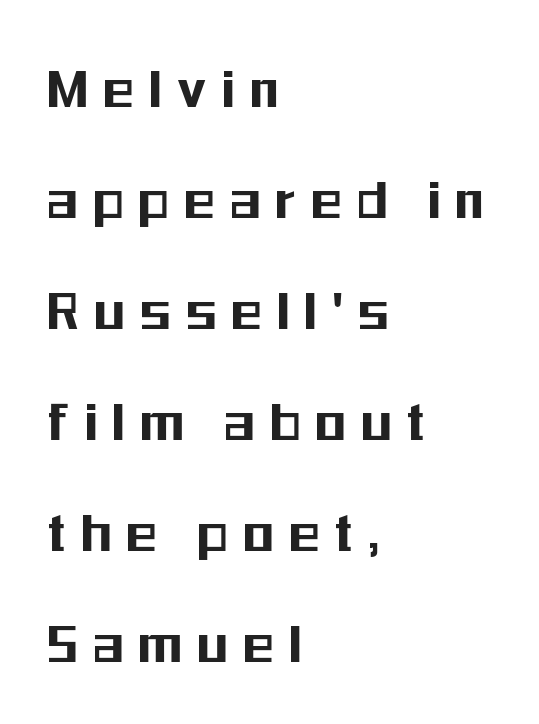
The image shows 62 px condensed sans-serif type, upright; set left-aligned, line spacing 1.79x, unusually wide letter spacing (+0.26 em), not underlined; medium stroke contrast and a medium x-height.
